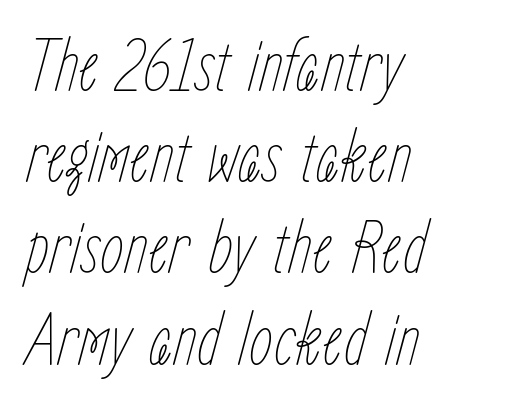
Q: Is the text bold? A: No.
Q: Is the text italic (slanted)? A: Yes, it leans right by about 15 degrees.
Q: Is the text underlined? A: No.
Q: How is the paragraph aligned? A: Left-aligned.
Q: Is the spacing between letters normal or unusually wide? A: Normal.
Q: Width (condensed, normal, or wide)? A: Condensed.
Q: Stroke contrast? A: Low.
Q: x-height? A: Medium.
Q: Monospaced? A: No.
